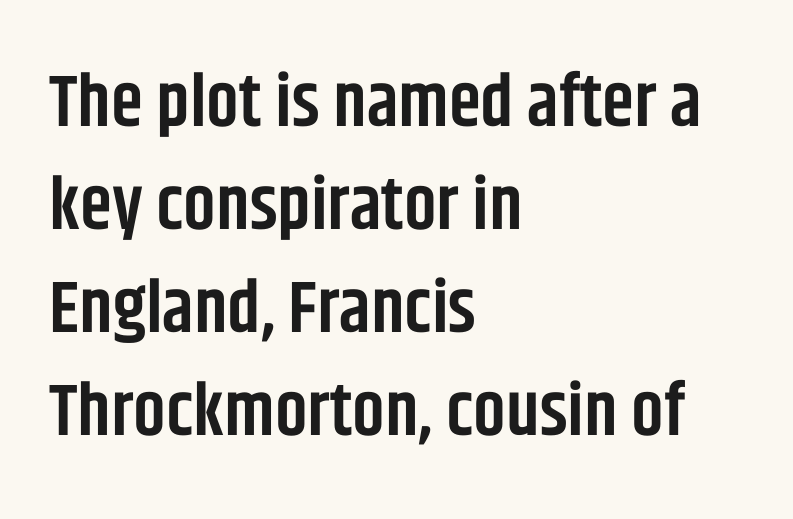
The image shows 73 px semibold, condensed sans-serif type, upright; set left-aligned, normal line spacing (1.41x), normal letter spacing, not underlined; low stroke contrast and a large x-height.
